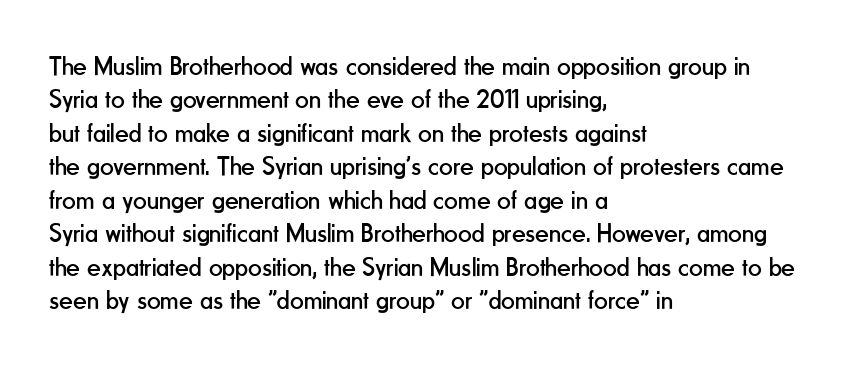
No letter is thick-stroked: the sample isn't bold. This rendering leaves character spacing at its baseline value. A bare baseline throughout the passage. Line beginnings align vertically; line endings do not. This sample uses an upright cut, with every glyph sitting square on the baseline.
